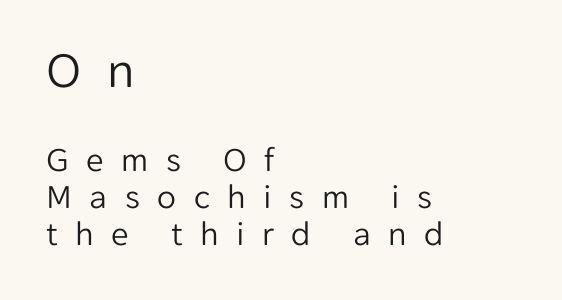
{"serif": "no", "italic": "no", "bold": "no", "weight": "light", "width": "normal", "stroke_contrast": "low", "x_height": "medium", "monospaced": "no", "underline": "no", "align": "left", "line_spacing": "tight", "line_spacing_ratio": 1.06, "letter_spacing": "wide", "letter_spacing_em": 0.5, "larger_block": "first", "size_ratio": 1.49, "glyph_px": 52}
